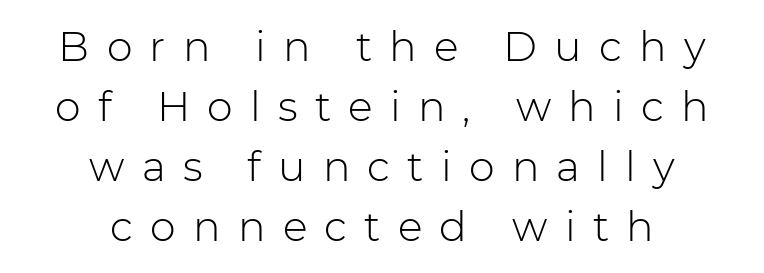
The image shows 41 px light sans-serif type, upright; set centered, normal line spacing (1.46x), unusually wide letter spacing (+0.42 em), not underlined; low stroke contrast and a medium x-height.
